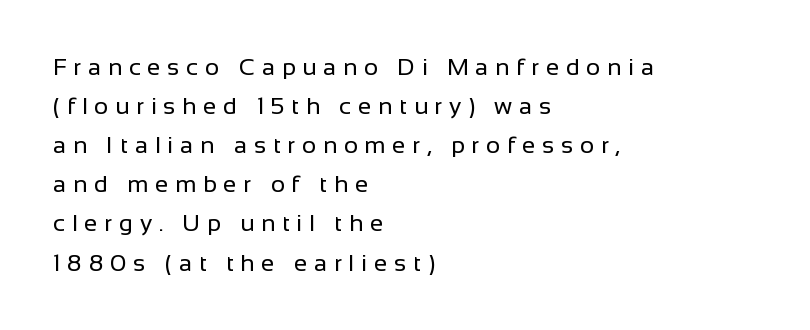
{"italic": "no", "bold": "no", "underline": "no", "align": "left", "line_spacing": "normal", "line_spacing_ratio": 1.63, "letter_spacing": "wide", "letter_spacing_em": 0.28, "glyph_px": 24}
